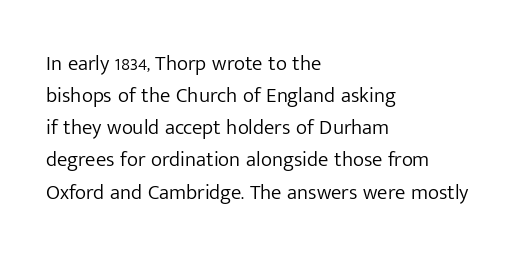
{"italic": "no", "bold": "no", "underline": "no", "align": "left", "line_spacing": "normal", "line_spacing_ratio": 1.53, "letter_spacing": "normal", "letter_spacing_em": 0.0, "glyph_px": 21}
